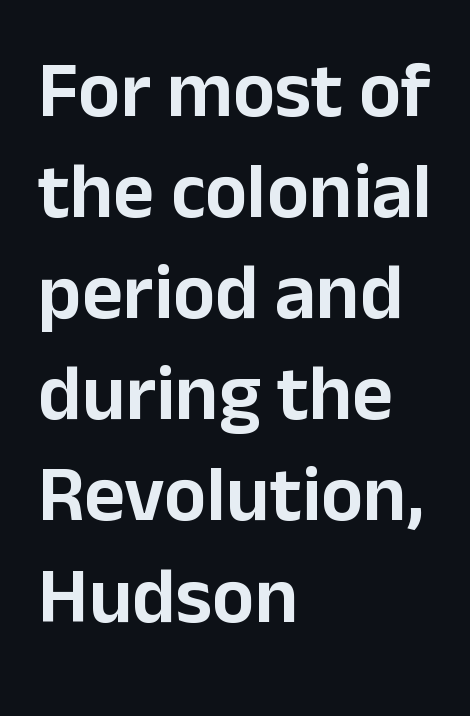
The image shows 79 px sans-serif type, upright; set left-aligned, normal line spacing (1.28x), normal letter spacing, not underlined; low stroke contrast and a medium x-height.
